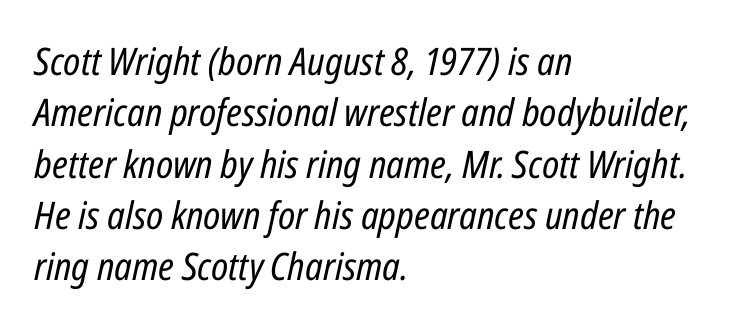
The image shows 38 px regular-weight, condensed type, italic (leaning right); set left-aligned, normal line spacing (1.35x), normal letter spacing, not underlined; low stroke contrast and a medium x-height.
